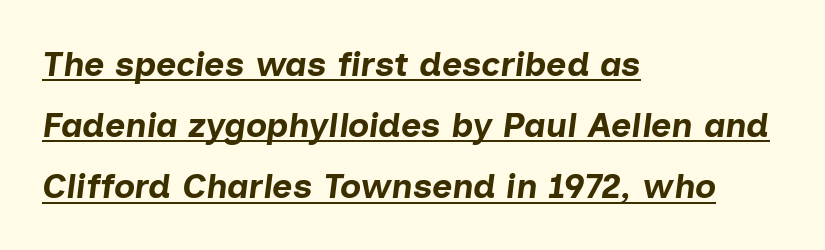
{"italic": "yes", "lean": "right", "slant_degrees": 7, "bold": "yes", "weight": "bold", "width": "normal", "stroke_contrast": "low", "x_height": "medium", "monospaced": "no", "underline": "yes", "align": "left", "line_spacing_ratio": 1.75, "letter_spacing": "normal", "letter_spacing_em": 0.0, "glyph_px": 35}
